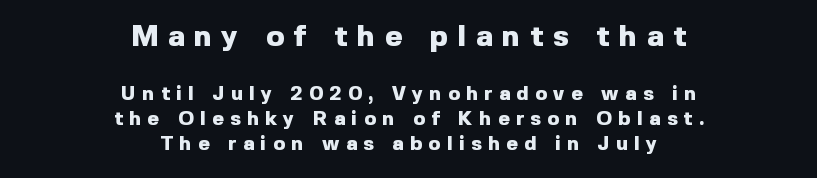
The image shows 30 px heavy sans-serif type, upright; set centered, normal line spacing (1.26x), unusually wide letter spacing (+0.32 em), not underlined; the first (top) block is 1.5x larger; a medium x-height.
